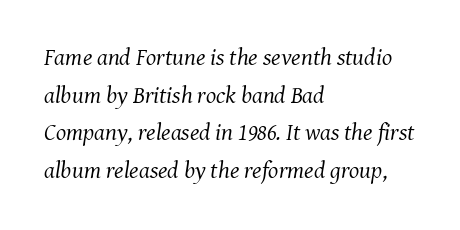
The image shows 24 px text type, italic (leaning right); set left-aligned, normal line spacing (1.57x), normal letter spacing, not underlined.
